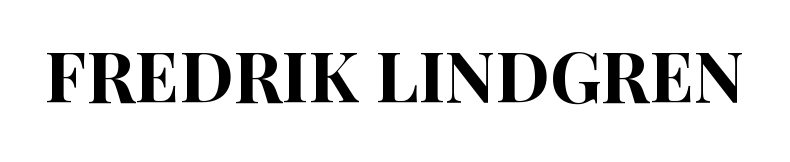
The letters advance in unequal steps, a hallmark of proportional type. When letters stand straight like this, we call the style roman or upright. In terms of letterform style, serifs are entirely absent. Words appear dense and cohesive because spacing is normal.
